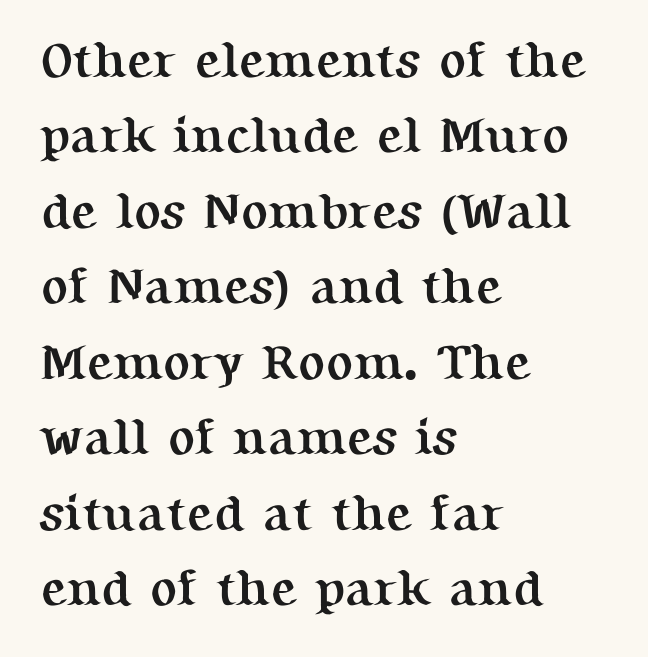
{"serif": "yes", "italic": "no", "bold": "yes", "weight": "semibold", "width": "normal", "stroke_contrast": "medium", "x_height": "medium", "monospaced": "no", "underline": "no", "align": "left", "line_spacing": "normal", "line_spacing_ratio": 1.51, "letter_spacing": "normal", "letter_spacing_em": 0.0, "glyph_px": 50}
